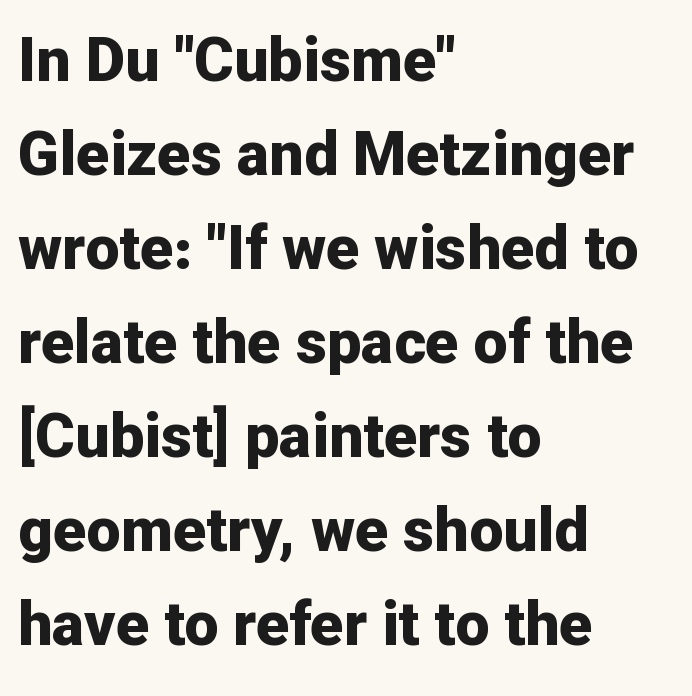
{"serif": "no", "italic": "no", "bold": "yes", "weight": "bold", "width": "normal", "stroke_contrast": "low", "x_height": "medium", "monospaced": "no", "underline": "no", "align": "left", "line_spacing": "normal", "line_spacing_ratio": 1.54, "letter_spacing": "normal", "letter_spacing_em": 0.0, "glyph_px": 61}
